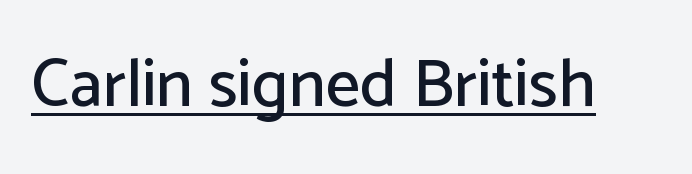
Q: Is the text italic (slanted)? A: No, it is upright.
Q: Is the typeface a serif or a sans-serif typeface? A: Sans-serif.
Q: Is the text underlined? A: Yes.
Q: Is the spacing between letters normal or unusually wide? A: Normal.
Q: Width (condensed, normal, or wide)? A: Normal.
Q: Stroke contrast? A: Low.
Q: x-height? A: Medium.
Q: Monospaced? A: No.
